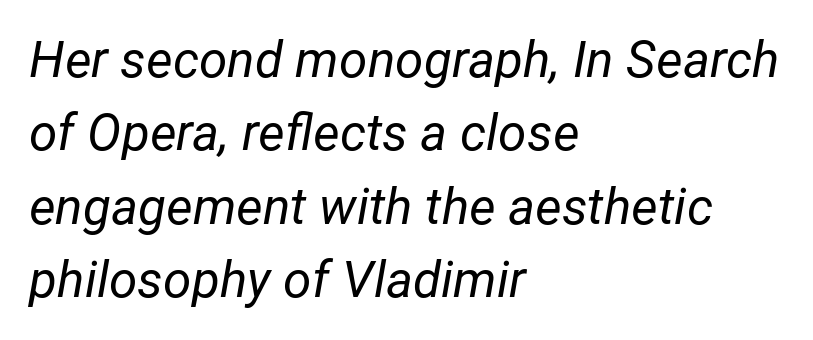
Q: Is the text bold? A: No.
Q: Is the text italic (slanted)? A: Yes, it leans right by about 12 degrees.
Q: Is the text underlined? A: No.
Q: How is the paragraph aligned? A: Left-aligned.
Q: Is the spacing between letters normal or unusually wide? A: Normal.
Q: Is the spacing between lines tight, normal or loose? A: Normal.
Q: Width (condensed, normal, or wide)? A: Normal.
Q: Stroke contrast? A: Low.
Q: x-height? A: Medium.
Q: Monospaced? A: No.
